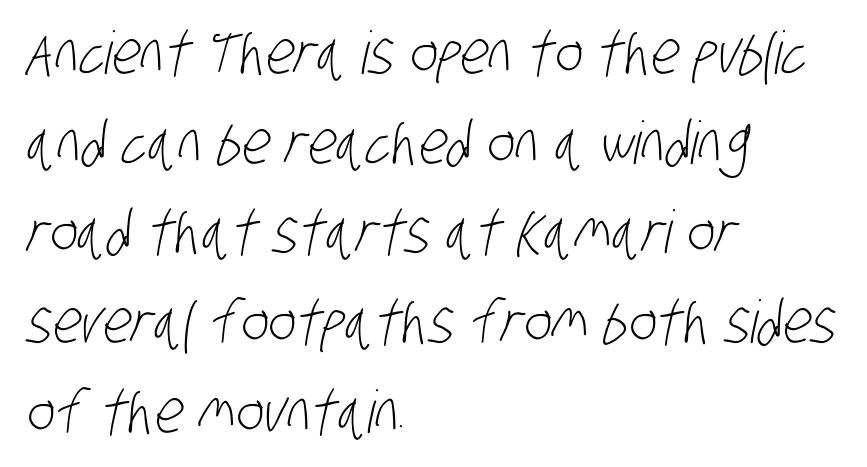
The image shows 59 px light, condensed sans-serif type; set left-aligned, normal line spacing (1.52x), normal letter spacing, not underlined; low stroke contrast and a large x-height.
